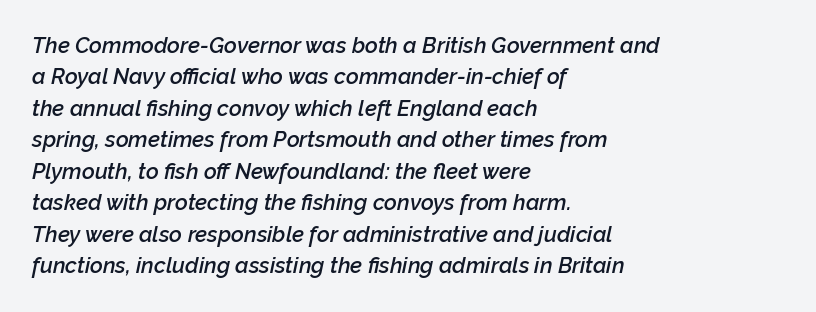
{"italic": "yes", "lean": "right", "slant_degrees": 12, "bold": "semi", "underline": "no", "align": "left", "line_spacing": "normal", "line_spacing_ratio": 1.43, "letter_spacing": "normal", "letter_spacing_em": 0.0, "glyph_px": 22}
